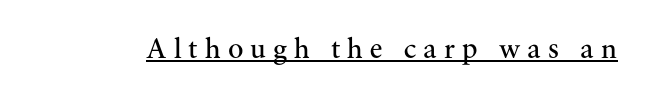
{"serif": "yes", "italic": "no", "bold": "no", "weight": "regular", "width": "normal", "stroke_contrast": "medium", "x_height": "small", "monospaced": "no", "underline": "yes", "letter_spacing": "wide", "letter_spacing_em": 0.24, "glyph_px": 29}
